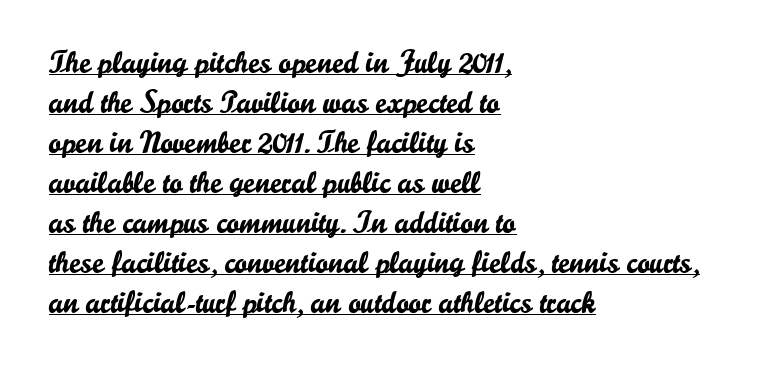
{"serif": "no", "width": "normal", "stroke_contrast": "low", "x_height": "small", "monospaced": "no", "underline": "yes", "align": "left", "line_spacing": "normal", "line_spacing_ratio": 1.29, "letter_spacing": "normal", "letter_spacing_em": 0.0, "glyph_px": 31}
